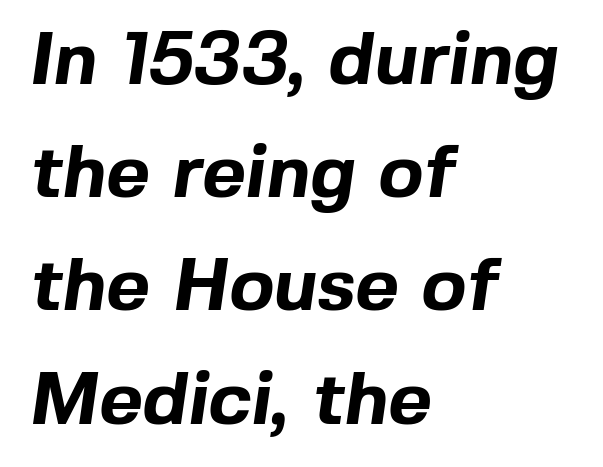
Q: Is the text bold? A: Yes.
Q: Is the typeface a serif or a sans-serif typeface? A: Sans-serif.
Q: Is the text underlined? A: No.
Q: How is the paragraph aligned? A: Left-aligned.
Q: Is the spacing between letters normal or unusually wide? A: Normal.
Q: Is the spacing between lines tight, normal or loose? A: Normal.
Q: Width (condensed, normal, or wide)? A: Normal.
Q: x-height? A: Medium.
Q: Monospaced? A: No.
